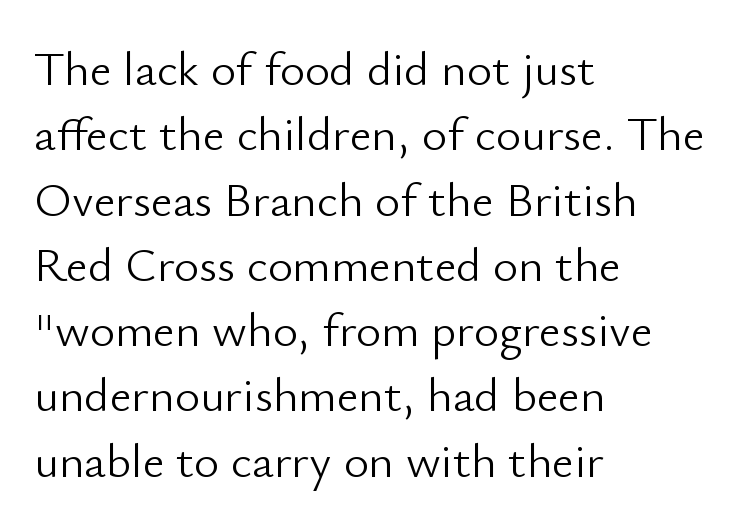
Q: Is the text bold? A: No.
Q: Is the text italic (slanted)? A: No, it is upright.
Q: Is the typeface a serif or a sans-serif typeface? A: Sans-serif.
Q: Is the text underlined? A: No.
Q: How is the paragraph aligned? A: Left-aligned.
Q: Is the spacing between letters normal or unusually wide? A: Normal.
Q: Is the spacing between lines tight, normal or loose? A: Normal.
Q: Width (condensed, normal, or wide)? A: Normal.
Q: Stroke contrast? A: Low.
Q: x-height? A: Small.
Q: Monospaced? A: No.
